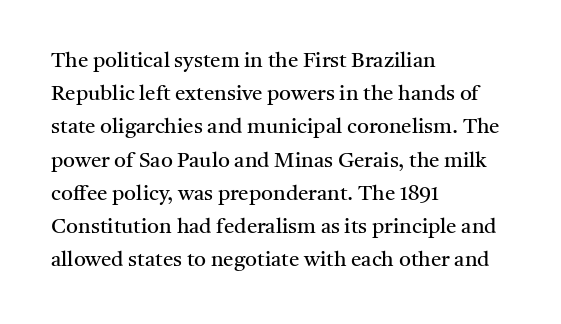
{"italic": "no", "bold": "no", "underline": "no", "align": "left", "line_spacing": "normal", "line_spacing_ratio": 1.58, "letter_spacing": "normal", "letter_spacing_em": 0.0, "glyph_px": 21}
